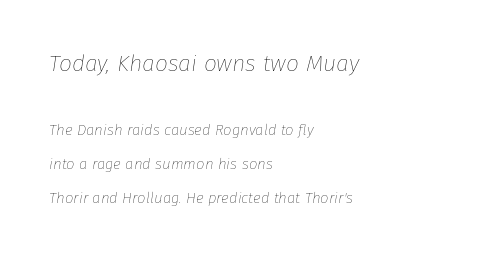
Q: Is the text bold? A: No.
Q: Is the text italic (slanted)? A: Yes, it leans right by about 8 degrees.
Q: Is the text underlined? A: No.
Q: How is the paragraph aligned? A: Left-aligned.
Q: Is the spacing between letters normal or unusually wide? A: Normal.
Q: Is the spacing between lines tight, normal or loose? A: Loose.
Q: Which block of text is set in a larger size, the first (top) or the second (bottom)? A: The first (top) one.
